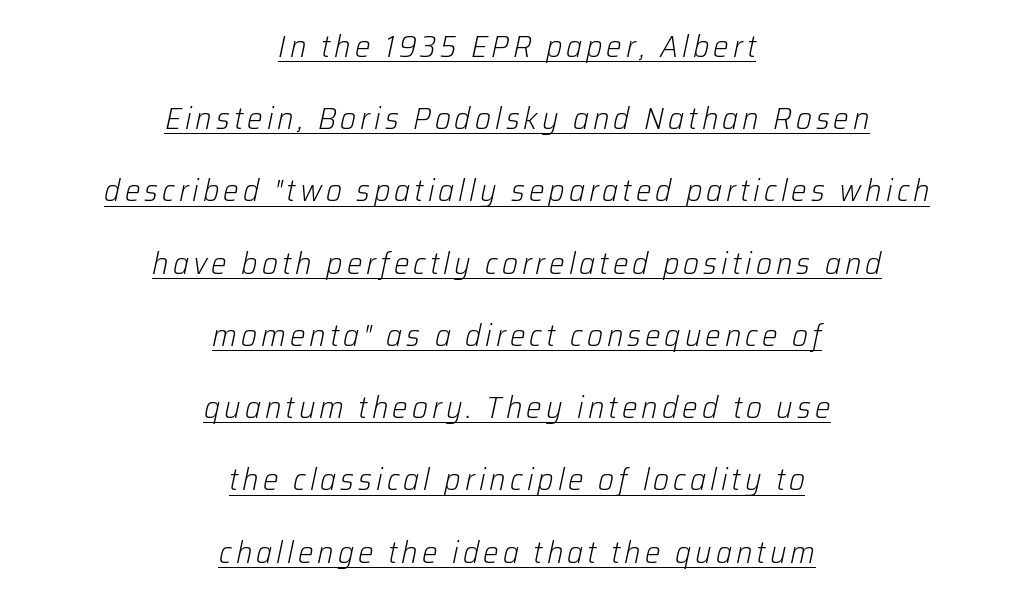
Q: Is the text bold? A: No.
Q: Is the text italic (slanted)? A: Yes, it leans right by about 12 degrees.
Q: Is the text underlined? A: Yes.
Q: How is the paragraph aligned? A: Centered.
Q: Is the spacing between lines tight, normal or loose? A: Loose.
Q: Width (condensed, normal, or wide)? A: Normal.
Q: Stroke contrast? A: Low.
Q: x-height? A: Medium.
Q: Monospaced? A: No.
